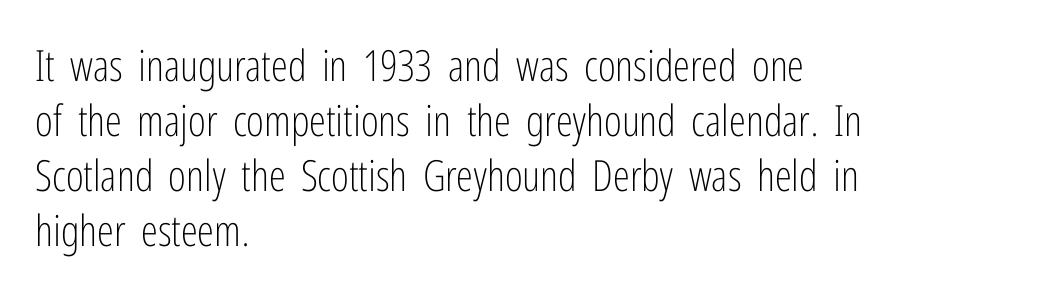
The image shows 43 px light, condensed sans-serif type, upright; set left-aligned, normal line spacing (1.28x), normal letter spacing, not underlined; low stroke contrast and a medium x-height.
